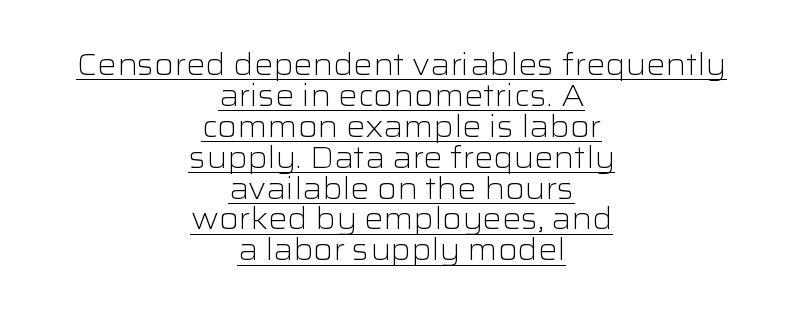
Q: Is the text bold? A: No.
Q: Is the text italic (slanted)? A: No, it is upright.
Q: Is the typeface a serif or a sans-serif typeface? A: Sans-serif.
Q: Is the text underlined? A: Yes.
Q: How is the paragraph aligned? A: Centered.
Q: Is the spacing between letters normal or unusually wide? A: Normal.
Q: Is the spacing between lines tight, normal or loose? A: Tight.
Q: Width (condensed, normal, or wide)? A: Wide.
Q: Stroke contrast? A: Low.
Q: x-height? A: Medium.
Q: Monospaced? A: No.
